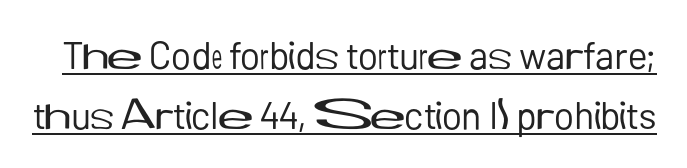
Q: Is the text bold? A: No.
Q: Is the text italic (slanted)? A: No, it is upright.
Q: Is the typeface a serif or a sans-serif typeface? A: Sans-serif.
Q: Is the text underlined? A: Yes.
Q: Is the spacing between letters normal or unusually wide? A: Normal.
Q: Is the spacing between lines tight, normal or loose? A: Normal.
Q: Width (condensed, normal, or wide)? A: Normal.
Q: Stroke contrast? A: Low.
Q: x-height? A: Medium.
Q: Monospaced? A: No.
